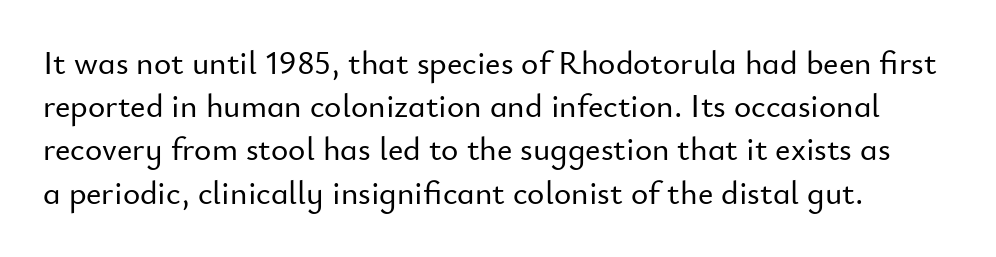
The image shows 33 px sans-serif type, upright; set normal line spacing (1.31x), normal letter spacing, not underlined; low stroke contrast and a small x-height.
